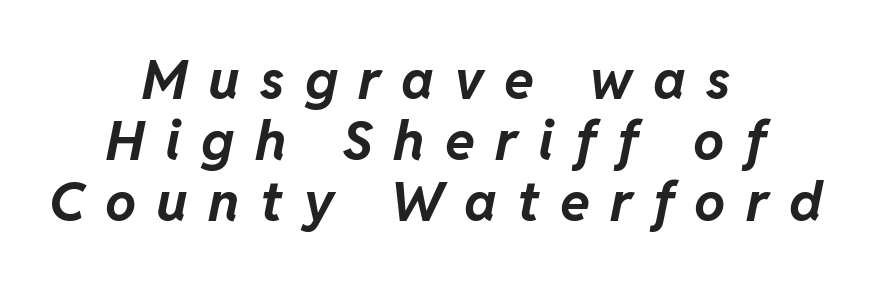
{"italic": "yes", "lean": "right", "slant_degrees": 11, "bold": "yes", "weight": "bold", "width": "normal", "stroke_contrast": "low", "x_height": "medium", "monospaced": "no", "underline": "no", "align": "center", "line_spacing": "tight", "line_spacing_ratio": 1.11, "letter_spacing": "wide", "letter_spacing_em": 0.37, "glyph_px": 55}
